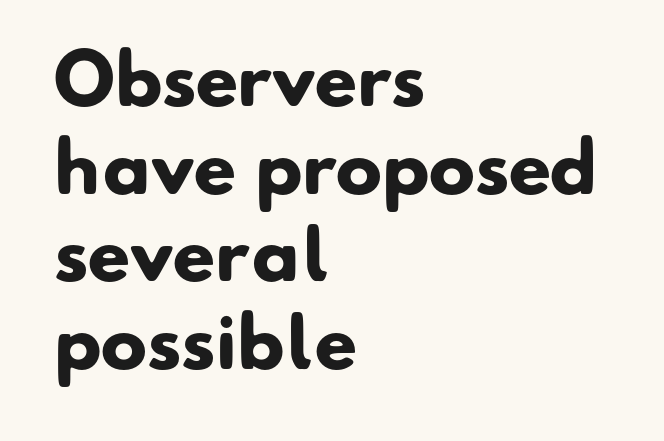
The image shows 69 px heavy sans-serif type; set left-aligned, normal line spacing (1.27x), normal letter spacing, not underlined; low stroke contrast and a small x-height.
